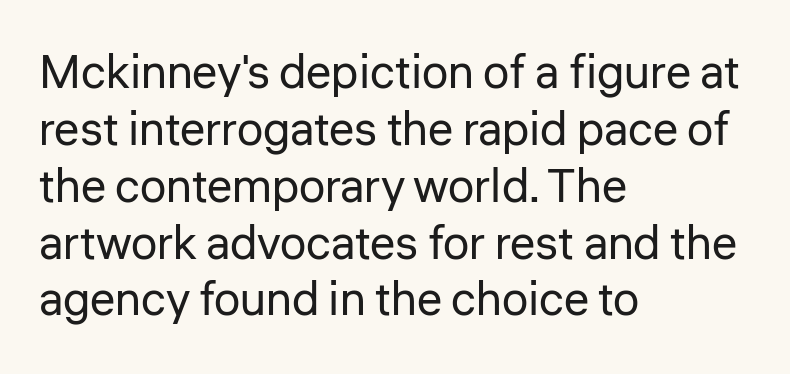
Q: Is the text bold? A: No.
Q: Is the text italic (slanted)? A: No, it is upright.
Q: Is the typeface a serif or a sans-serif typeface? A: Sans-serif.
Q: Is the text underlined? A: No.
Q: How is the paragraph aligned? A: Left-aligned.
Q: Is the spacing between letters normal or unusually wide? A: Normal.
Q: Width (condensed, normal, or wide)? A: Normal.
Q: Stroke contrast? A: Low.
Q: x-height? A: Medium.
Q: Monospaced? A: No.
